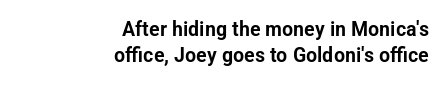
Q: Is the text italic (slanted)? A: No, it is upright.
Q: Is the text underlined? A: No.
Q: How is the paragraph aligned? A: Right-aligned.
Q: Is the spacing between letters normal or unusually wide? A: Normal.
